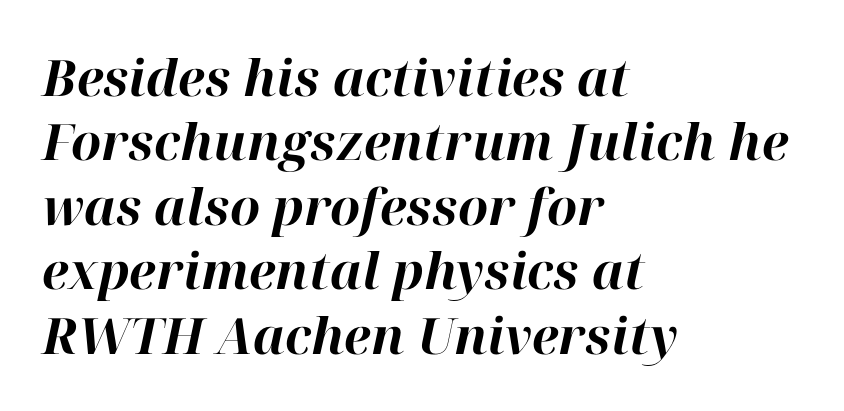
The image shows 50 px bold type, italic (leaning right); set left-aligned, normal line spacing (1.29x), normal letter spacing, not underlined; high stroke contrast and a medium x-height.
